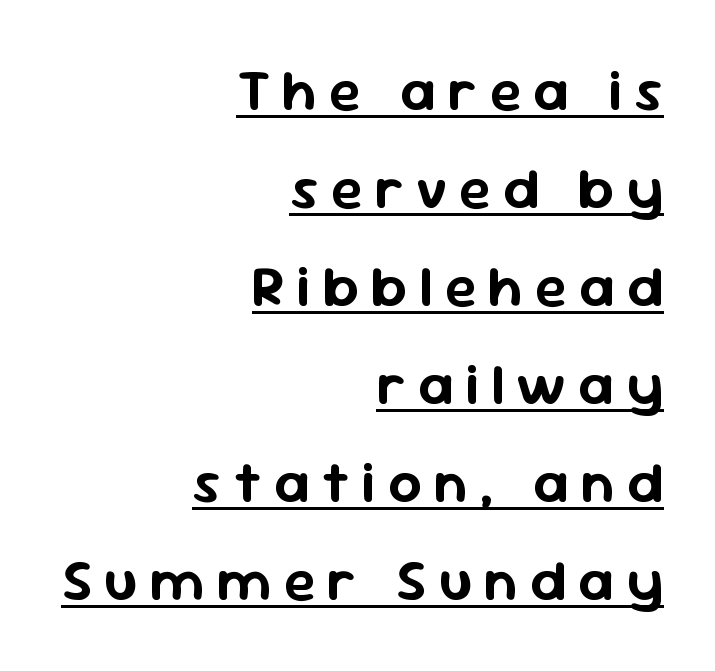
The image shows 58 px sans-serif type, upright; set right-aligned, normal line spacing (1.69x), unusually wide letter spacing (+0.21 em), underlined; low stroke contrast and a medium x-height.
